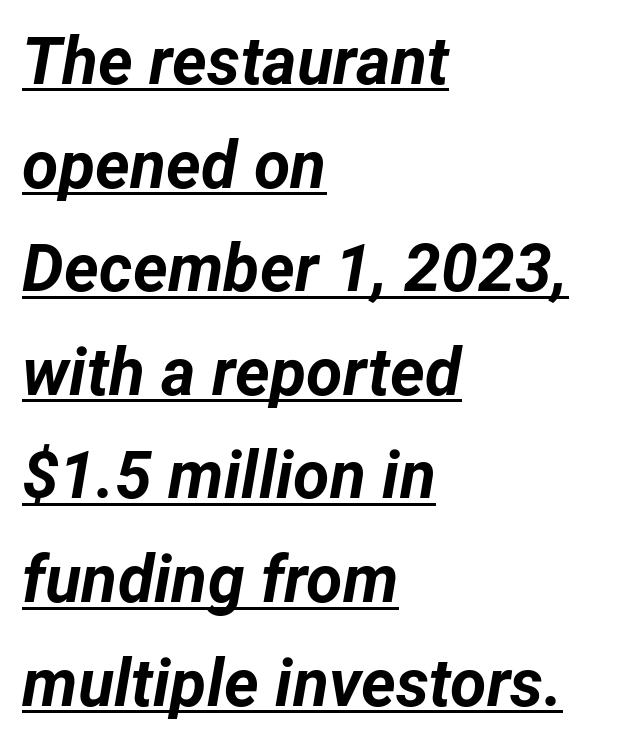
{"italic": "yes", "lean": "right", "slant_degrees": 12, "bold": "yes", "weight": "bold", "width": "normal", "stroke_contrast": "low", "x_height": "medium", "monospaced": "no", "underline": "yes", "align": "left", "line_spacing": "normal", "line_spacing_ratio": 1.57, "letter_spacing": "normal", "letter_spacing_em": 0.0, "glyph_px": 66}
